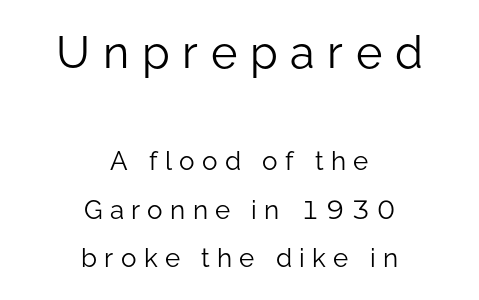
Each letter keeps its own natural width here, so spacing adapts to shape. This rendering employs a face without finishing strokes, i.e., a sans-serif. Centered paragraph, ragged on both sides. Descenders hang freely into open space. The font sits on the lighter half of the weight spectrum, regular included. The letters in the upper block stand taller than those in the block below.
